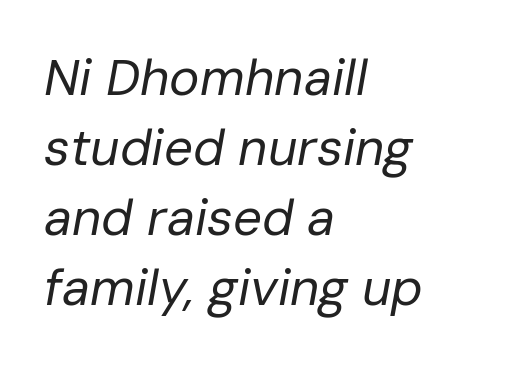
Q: Is the text bold? A: No.
Q: Is the text italic (slanted)? A: Yes, it leans right by about 10 degrees.
Q: Is the text underlined? A: No.
Q: How is the paragraph aligned? A: Left-aligned.
Q: Is the spacing between letters normal or unusually wide? A: Normal.
Q: Is the spacing between lines tight, normal or loose? A: Normal.
Q: Width (condensed, normal, or wide)? A: Normal.
Q: Stroke contrast? A: Low.
Q: x-height? A: Medium.
Q: Monospaced? A: No.
